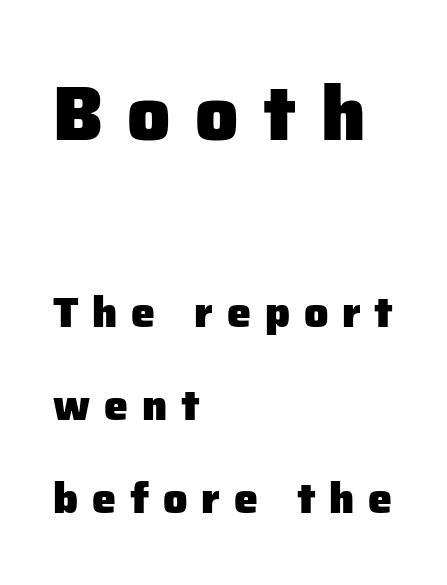
Q: Is the text bold? A: Yes.
Q: Is the text italic (slanted)? A: No, it is upright.
Q: Is the typeface a serif or a sans-serif typeface? A: Sans-serif.
Q: Is the text underlined? A: No.
Q: How is the paragraph aligned? A: Left-aligned.
Q: Is the spacing between letters normal or unusually wide? A: Unusually wide.
Q: Is the spacing between lines tight, normal or loose? A: Loose.
Q: Which block of text is set in a larger size, the first (top) or the second (bottom)? A: The first (top) one.
Q: Width (condensed, normal, or wide)? A: Normal.
Q: Stroke contrast? A: Low.
Q: x-height? A: Medium.
Q: Monospaced? A: No.
